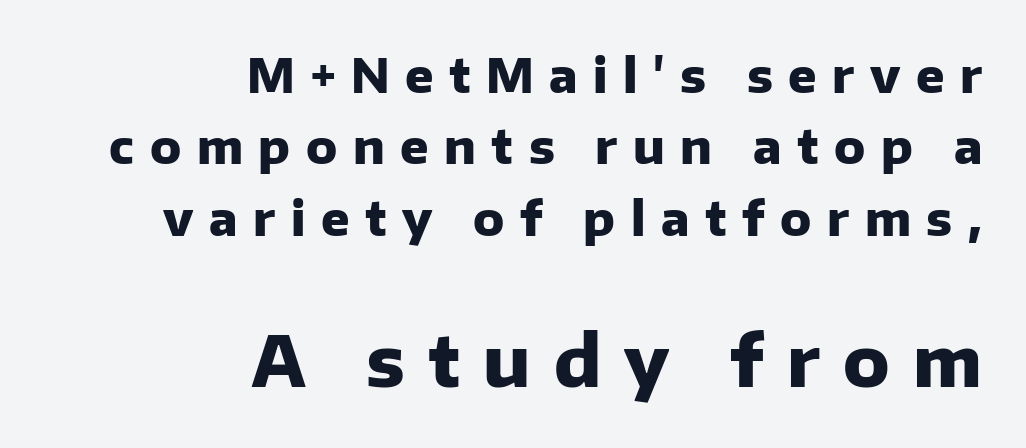
Compared with typical paragraphs, the rows here are spaced about the same. The strokes are fattened all the way to bold. Font category for this specimen: sans-serif. The composition opens small and finishes big.
